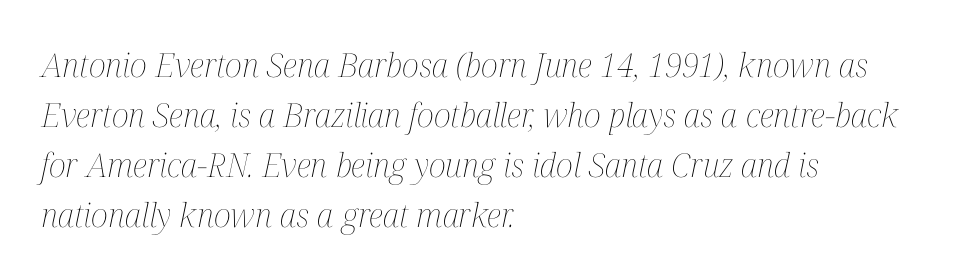
The image shows 33 px thin, condensed type, italic (leaning right); set left-aligned, normal line spacing (1.52x), normal letter spacing, not underlined; medium stroke contrast and a medium x-height.
